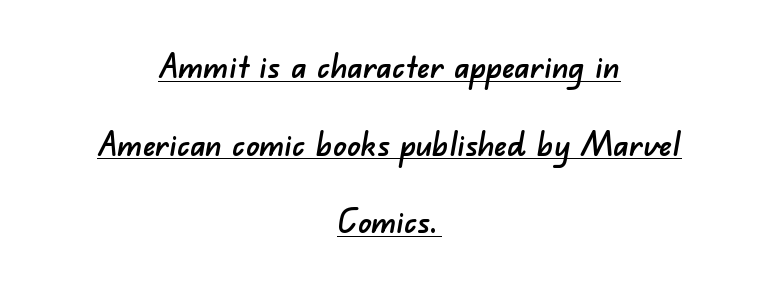
The line-height multiplier appears high, well above default. To sum up the face: it is a sans, with no serifs. The passage shown is underscored from start to finish. Nobody touched the tracking dial on this one.
